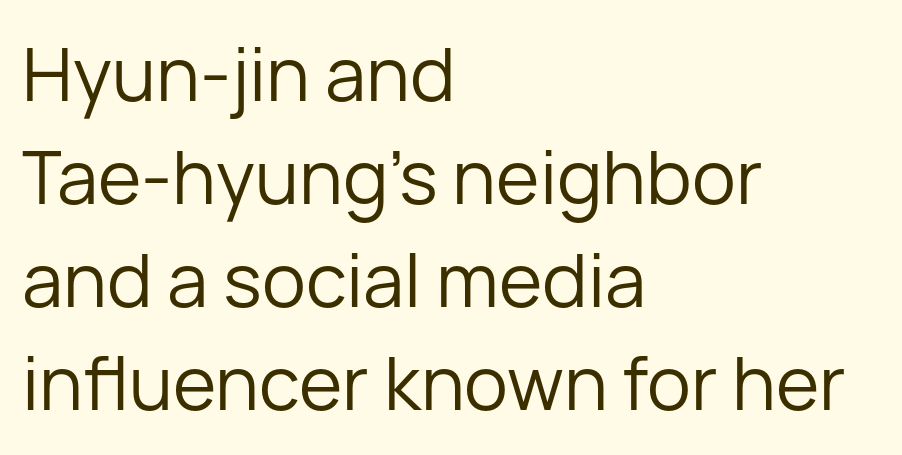
Q: Is the text bold? A: No.
Q: Is the text italic (slanted)? A: No, it is upright.
Q: Is the typeface a serif or a sans-serif typeface? A: Sans-serif.
Q: Is the text underlined? A: No.
Q: How is the paragraph aligned? A: Left-aligned.
Q: Is the spacing between letters normal or unusually wide? A: Normal.
Q: Is the spacing between lines tight, normal or loose? A: Normal.
Q: Width (condensed, normal, or wide)? A: Normal.
Q: Stroke contrast? A: Low.
Q: x-height? A: Medium.
Q: Monospaced? A: No.
